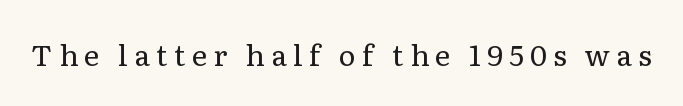
{"serif": "yes", "italic": "no", "bold": "no", "weight": "regular", "width": "normal", "stroke_contrast": "low", "x_height": "medium", "monospaced": "no", "underline": "no", "letter_spacing": "wide", "letter_spacing_em": 0.22, "glyph_px": 29}
